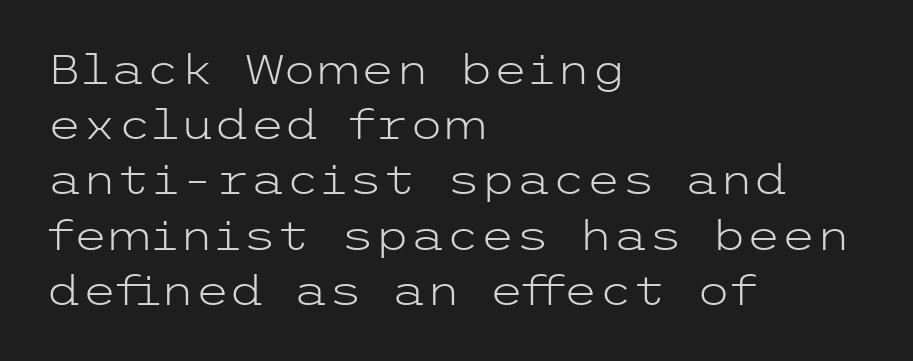
No extra ink here — the face is not bold. The characters display no serif detailing; their extremities are plain. Between one letter and the next there's only the usual sliver of space. Horizontal bands of white between lines are of average thickness.
